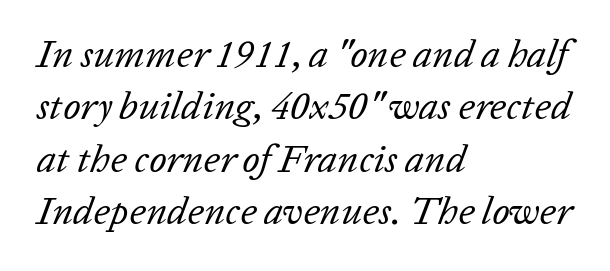
{"italic": "yes", "lean": "right", "slant_degrees": 20, "bold": "no", "weight": "regular", "width": "normal", "stroke_contrast": "low", "x_height": "medium", "monospaced": "no", "underline": "no", "align": "left", "line_spacing": "normal", "line_spacing_ratio": 1.34, "letter_spacing": "normal", "letter_spacing_em": 0.0, "glyph_px": 39}
